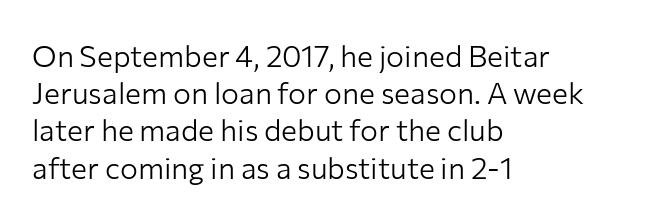
The image shows 30 px light sans-serif type, upright; set left-aligned, line spacing 1.24x, normal letter spacing, not underlined; low stroke contrast and a medium x-height.
